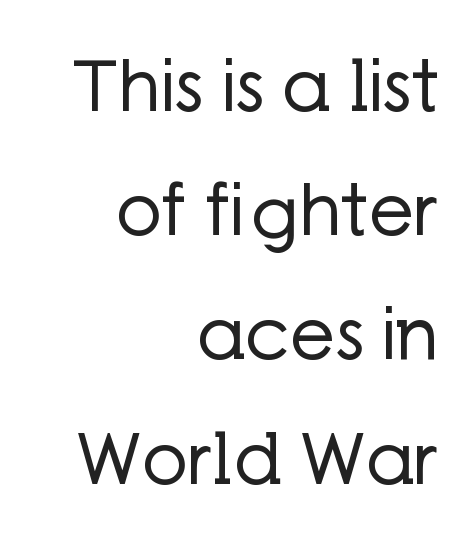
The image shows 71 px regular-weight sans-serif type, upright; set right-aligned, line spacing 1.75x, normal letter spacing, not underlined; low stroke contrast and a medium x-height.
